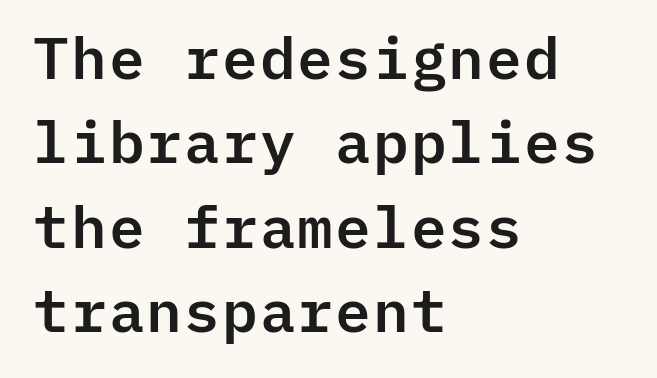
Q: Is the text italic (slanted)? A: No, it is upright.
Q: Is the typeface a serif or a sans-serif typeface? A: Sans-serif.
Q: Is the text underlined? A: No.
Q: How is the paragraph aligned? A: Left-aligned.
Q: Is the spacing between letters normal or unusually wide? A: Normal.
Q: Is the spacing between lines tight, normal or loose? A: Normal.
Q: Width (condensed, normal, or wide)? A: Normal.
Q: Stroke contrast? A: Low.
Q: x-height? A: Medium.
Q: Monospaced? A: Yes.
